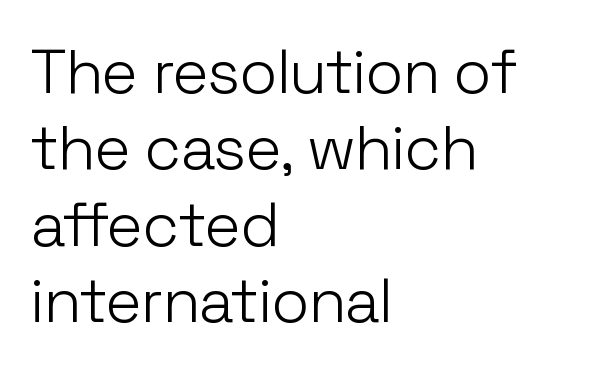
{"serif": "no", "italic": "no", "bold": "no", "weight": "light", "width": "normal", "stroke_contrast": "low", "x_height": "medium", "monospaced": "no", "underline": "no", "align": "left", "line_spacing_ratio": 1.23, "letter_spacing": "normal", "letter_spacing_em": 0.0, "glyph_px": 62}
